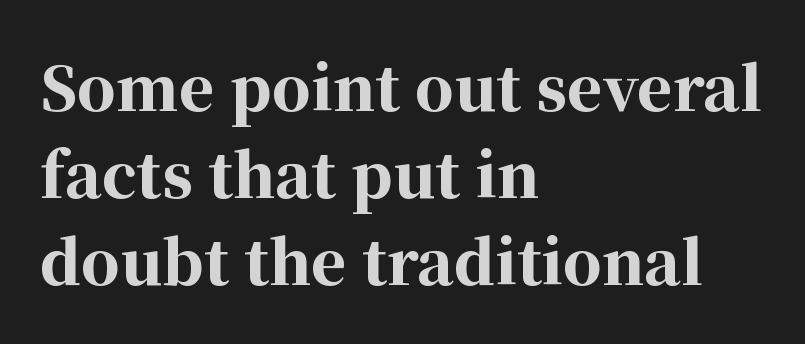
I'd describe the lettering as bold — thick and assertive. Characters remain perfectly vertical along every line. Alignment: flush left. Vertical spacing — default. These lines keep a tight, regular rhythm from letter to letter.
